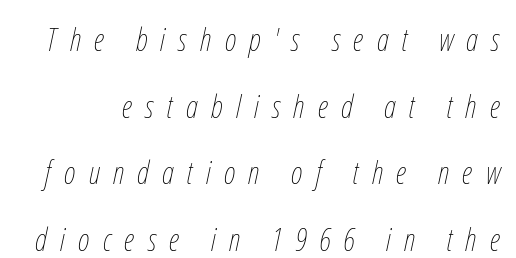
{"italic": "yes", "lean": "right", "slant_degrees": 12, "bold": "no", "weight": "thin", "width": "condensed", "stroke_contrast": "low", "x_height": "medium", "monospaced": "no", "underline": "no", "line_spacing": "loose", "line_spacing_ratio": 2.08, "letter_spacing": "wide", "letter_spacing_em": 0.41, "glyph_px": 32}
